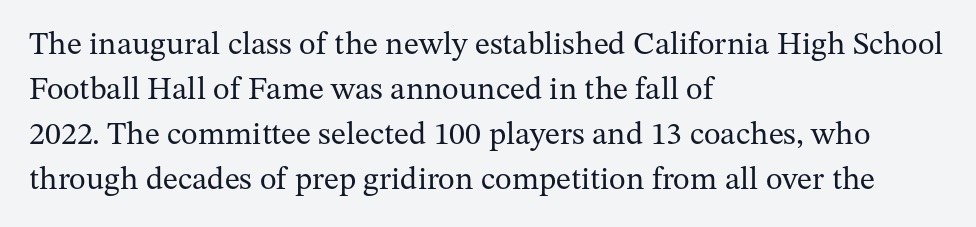
The typesetter chose a ragged-right arrangement here. Evenly set lines give the paragraph a standard silhouette. The type sits square on the baseline with zero lean. Characters follow at the spacing the type designer built in. The rendering uses natural spacing where letterforms have individual widths.
